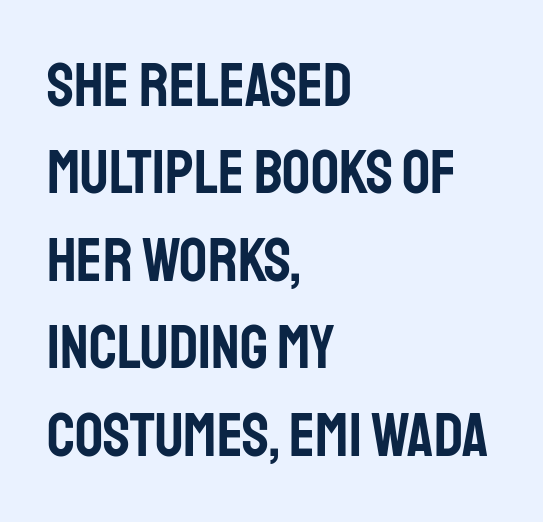
Q: Is the text italic (slanted)? A: No, it is upright.
Q: Is the typeface a serif or a sans-serif typeface? A: Sans-serif.
Q: Is the text underlined? A: No.
Q: How is the paragraph aligned? A: Left-aligned.
Q: Is the spacing between letters normal or unusually wide? A: Normal.
Q: Is the spacing between lines tight, normal or loose? A: Normal.
Q: Width (condensed, normal, or wide)? A: Condensed.
Q: Stroke contrast? A: Low.
Q: x-height? A: Large.
Q: Monospaced? A: No.
